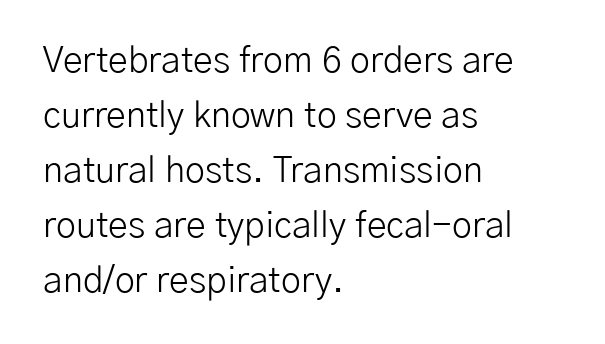
Q: Is the text bold? A: No.
Q: Is the text italic (slanted)? A: No, it is upright.
Q: Is the typeface a serif or a sans-serif typeface? A: Sans-serif.
Q: Is the text underlined? A: No.
Q: How is the paragraph aligned? A: Left-aligned.
Q: Is the spacing between letters normal or unusually wide? A: Normal.
Q: Is the spacing between lines tight, normal or loose? A: Normal.
Q: Width (condensed, normal, or wide)? A: Normal.
Q: Stroke contrast? A: Low.
Q: x-height? A: Medium.
Q: Monospaced? A: No.
